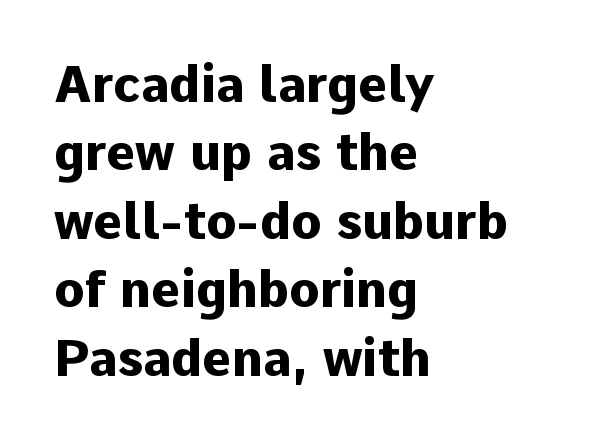
{"serif": "no", "italic": "no", "bold": "yes", "weight": "heavy", "width": "normal", "stroke_contrast": "low", "x_height": "medium", "monospaced": "no", "underline": "no", "align": "left", "line_spacing": "normal", "line_spacing_ratio": 1.37, "letter_spacing": "normal", "letter_spacing_em": 0.0, "glyph_px": 50}
